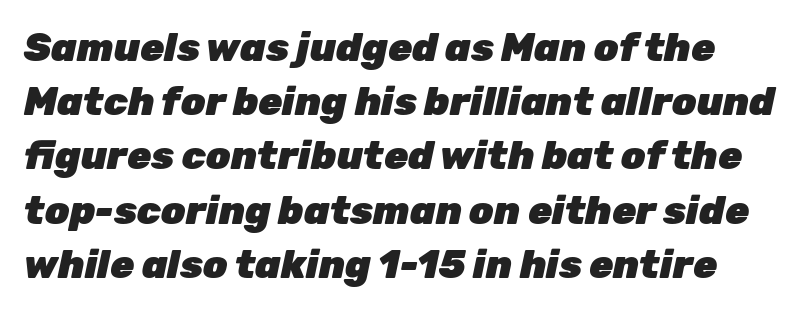
The image shows 39 px heavy type, italic (leaning right); set normal line spacing (1.39x), normal letter spacing, not underlined; low stroke contrast and a medium x-height.
